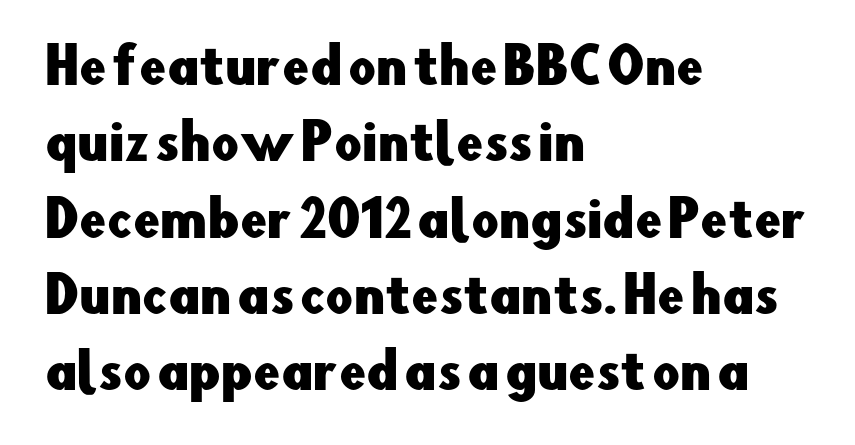
Q: Is the text italic (slanted)? A: No, it is upright.
Q: Is the typeface a serif or a sans-serif typeface? A: Sans-serif.
Q: Is the text underlined? A: No.
Q: How is the paragraph aligned? A: Left-aligned.
Q: Is the spacing between letters normal or unusually wide? A: Normal.
Q: Is the spacing between lines tight, normal or loose? A: Normal.
Q: Width (condensed, normal, or wide)? A: Normal.
Q: Stroke contrast? A: Low.
Q: x-height? A: Small.
Q: Monospaced? A: No.
